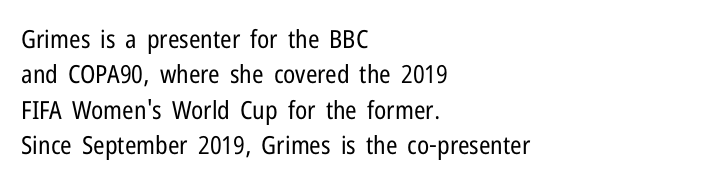
Q: Is the text bold? A: No.
Q: Is the text italic (slanted)? A: No, it is upright.
Q: Is the text underlined? A: No.
Q: How is the paragraph aligned? A: Left-aligned.
Q: Is the spacing between letters normal or unusually wide? A: Normal.
Q: Is the spacing between lines tight, normal or loose? A: Normal.
